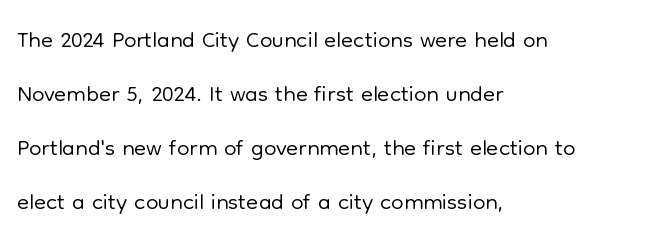
{"serif": "no", "italic": "no", "bold": "no", "weight": "light", "width": "normal", "stroke_contrast": "low", "x_height": "medium", "monospaced": "no", "underline": "no", "align": "left", "line_spacing": "normal", "line_spacing_ratio": 1.54, "letter_spacing": "normal", "letter_spacing_em": 0.0, "glyph_px": 35}
